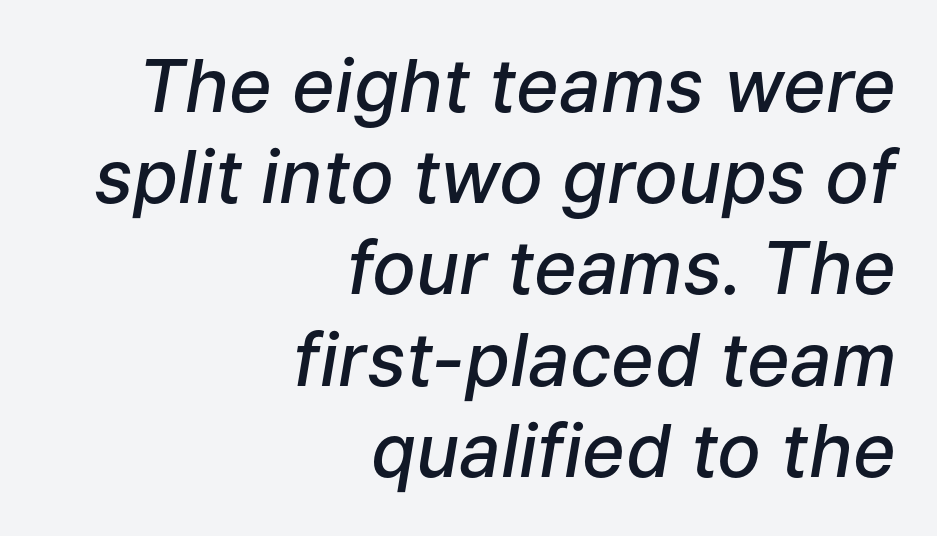
{"italic": "yes", "lean": "right", "slant_degrees": 9, "bold": "semi", "weight": "semibold", "width": "normal", "stroke_contrast": "low", "x_height": "medium", "monospaced": "no", "underline": "no", "align": "right", "line_spacing": "normal", "line_spacing_ratio": 1.25, "letter_spacing": "normal", "letter_spacing_em": 0.0, "glyph_px": 73}
